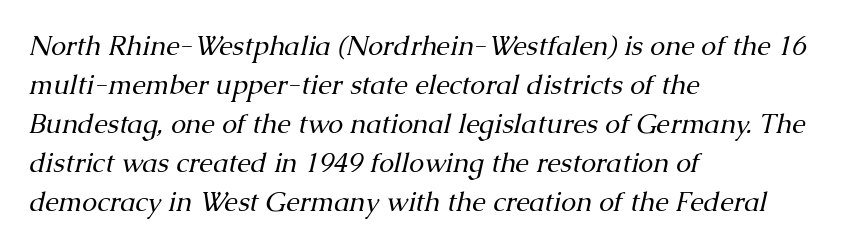
The axis of the letterforms is tilted away from vertical. Stroke thickness stays within the range of a standard reading face or lighter. Decoration check: the copy has no underline. Regarding leading, the lines here are spaced in the standard way.
